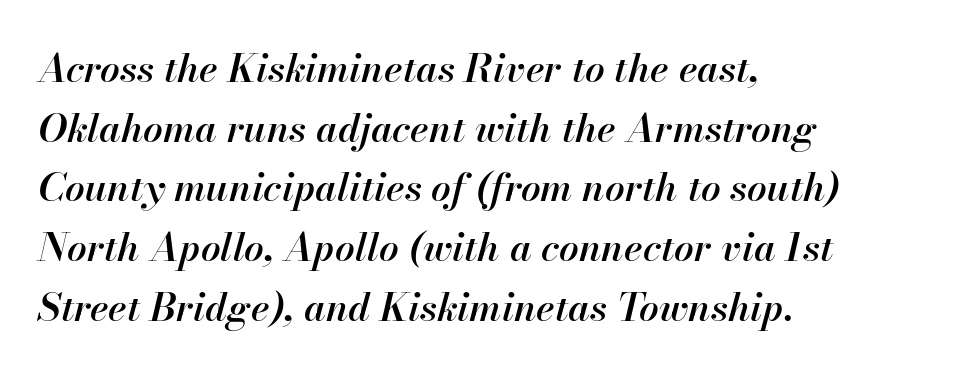
Is the block centered? No — it sits flush against the left margin. Notice how the stems are inclined rather than vertical — that's the hallmark of italics. A bit beefed up — I'd call it semibold rather than bold. Caption: standard tracking, unaltered. The space between consecutive lines is moderate. A typesetter would call this proportional, since set widths differ per character.
